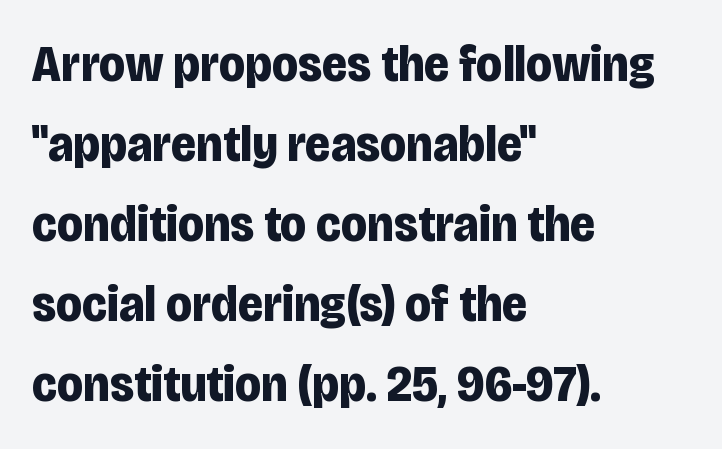
The image shows 52 px bold, condensed sans-serif type, upright; set left-aligned, normal line spacing (1.54x), normal letter spacing, not underlined; low stroke contrast and a large x-height.
